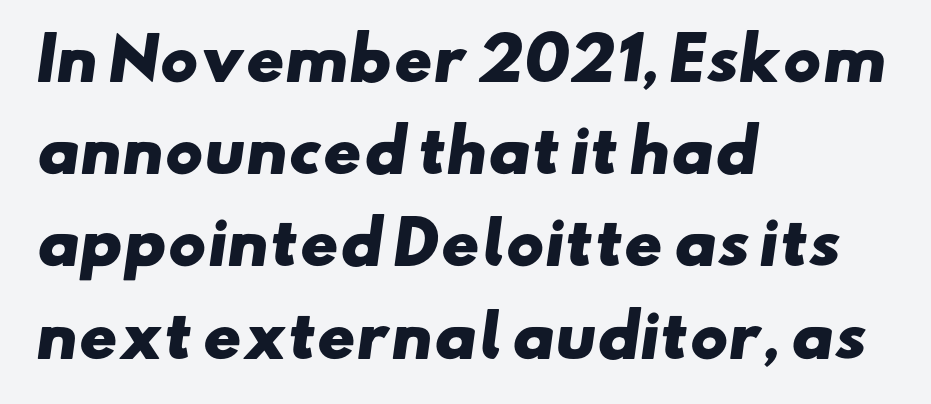
{"serif": "no", "bold": "yes", "weight": "heavy", "width": "wide", "stroke_contrast": "low", "x_height": "small", "monospaced": "no", "underline": "no", "align": "left", "line_spacing": "normal", "line_spacing_ratio": 1.59, "letter_spacing": "normal", "letter_spacing_em": 0.0, "glyph_px": 58}
